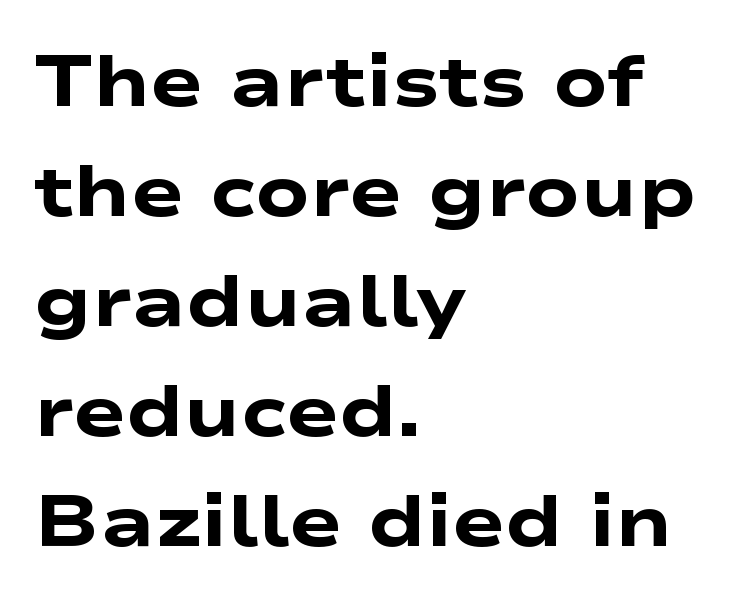
Q: Is the text bold? A: Yes.
Q: Is the typeface a serif or a sans-serif typeface? A: Sans-serif.
Q: Is the text underlined? A: No.
Q: How is the paragraph aligned? A: Left-aligned.
Q: Is the spacing between letters normal or unusually wide? A: Normal.
Q: Is the spacing between lines tight, normal or loose? A: Normal.
Q: Width (condensed, normal, or wide)? A: Wide.
Q: Stroke contrast? A: Low.
Q: x-height? A: Medium.
Q: Monospaced? A: No.
